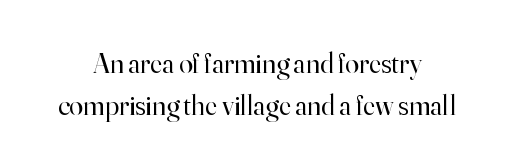
The image shows 28 px regular-weight serif type, upright; set centered, normal line spacing (1.5x), normal letter spacing, not underlined; high stroke contrast and a small x-height.
